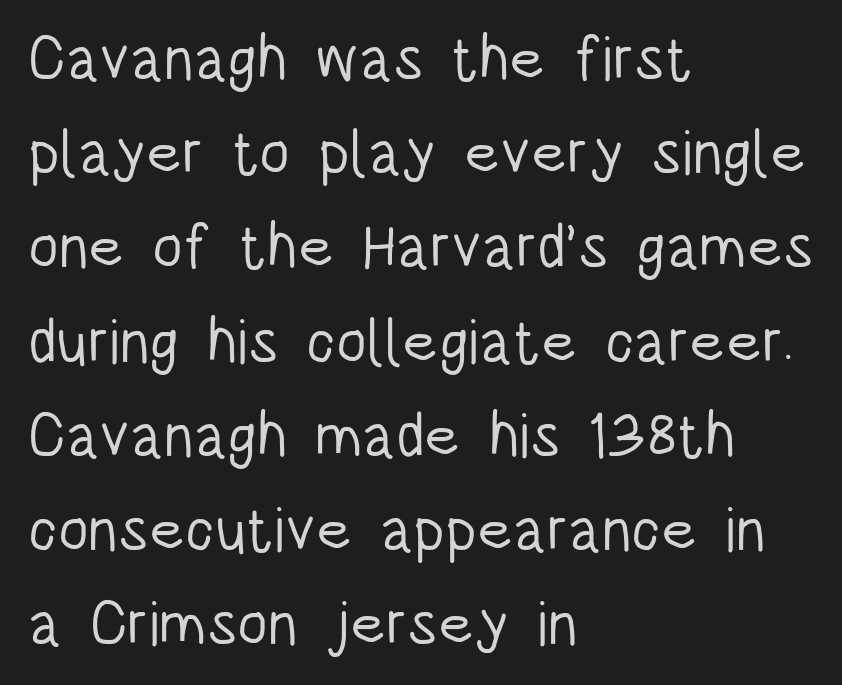
The line-height multiplier appears to be the usual default. The passage shown is typed in a proportional face where columns would drift. Spacing between characters is what you'd get straight out of the box. Serif or sans? Sans — the stroke terminals are bare. The compositor pushed each line to the left boundary. Check under the words: just untouched page.
